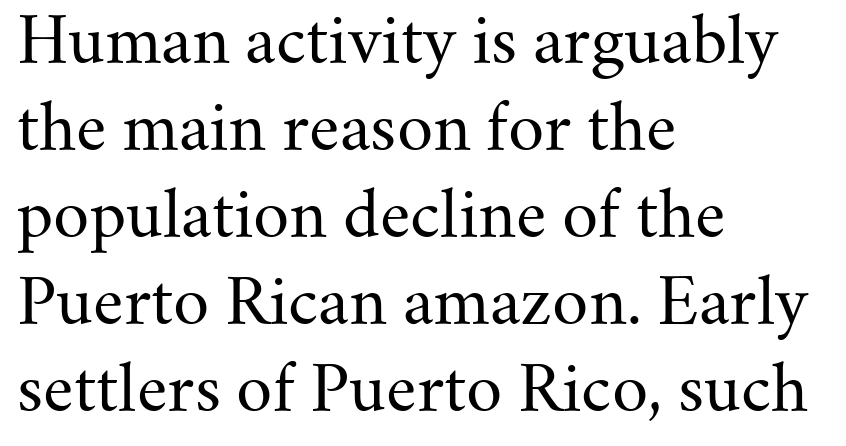
The image shows 63 px regular-weight serif type, upright; set left-aligned, normal line spacing (1.38x), normal letter spacing, not underlined; medium stroke contrast and a small x-height.
